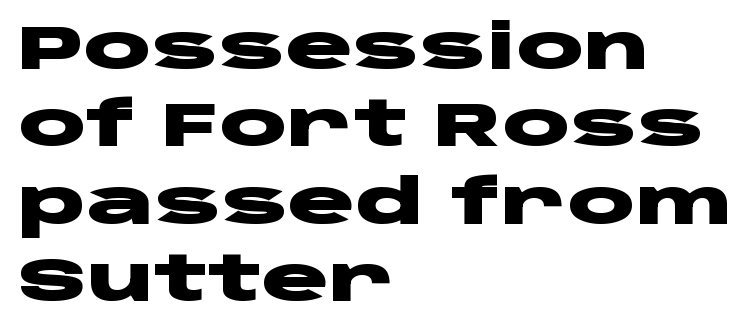
{"serif": "no", "italic": "no", "bold": "yes", "weight": "heavy", "width": "wide", "stroke_contrast": "low", "x_height": "large", "monospaced": "no", "underline": "no", "align": "left", "line_spacing_ratio": 1.23, "letter_spacing": "normal", "letter_spacing_em": 0.0, "glyph_px": 63}
